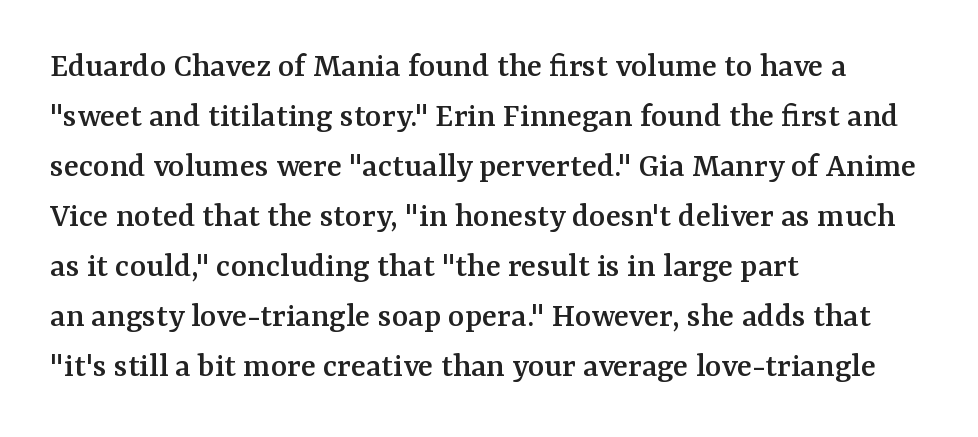
The image shows 35 px serif type, upright; set left-aligned, normal line spacing (1.43x), normal letter spacing, not underlined; medium stroke contrast and a medium x-height.
